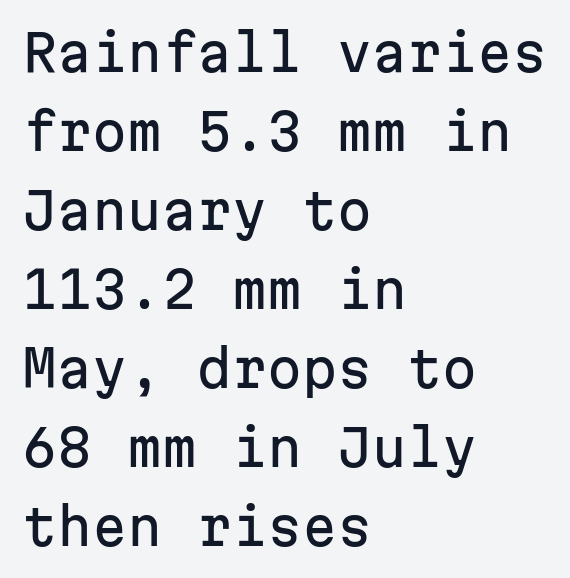
The image shows 50 px sans-serif type, upright, monospaced; set left-aligned, normal line spacing (1.58x), normal letter spacing, not underlined; low stroke contrast and a medium x-height.
